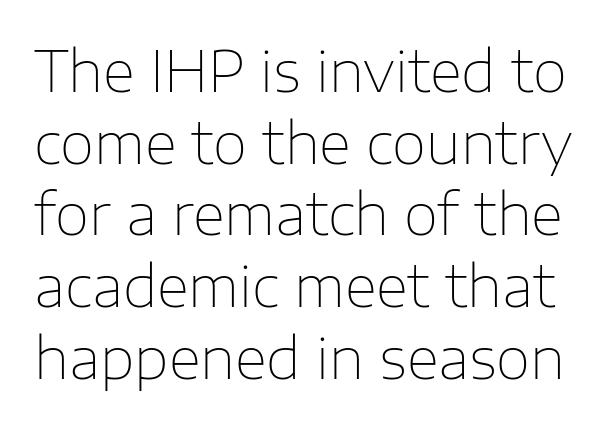
Q: Is the text bold? A: No.
Q: Is the text italic (slanted)? A: No, it is upright.
Q: Is the typeface a serif or a sans-serif typeface? A: Sans-serif.
Q: Is the text underlined? A: No.
Q: Is the spacing between letters normal or unusually wide? A: Normal.
Q: Is the spacing between lines tight, normal or loose? A: Normal.
Q: Width (condensed, normal, or wide)? A: Normal.
Q: Stroke contrast? A: Low.
Q: x-height? A: Medium.
Q: Monospaced? A: No.
